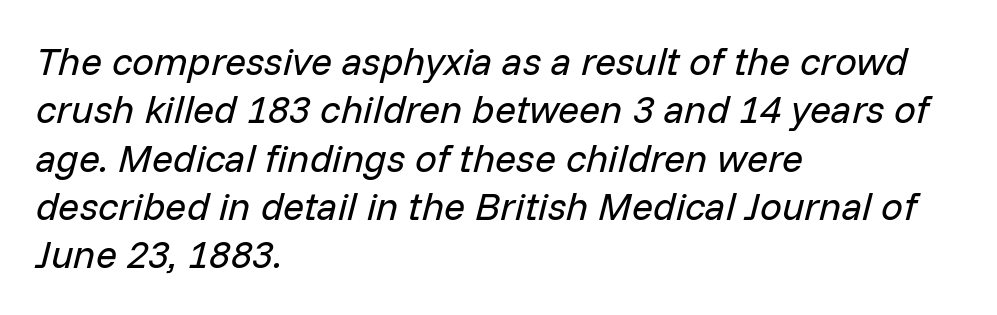
{"italic": "yes", "lean": "right", "slant_degrees": 14, "bold": "no", "weight": "regular", "width": "normal", "stroke_contrast": "low", "x_height": "medium", "monospaced": "no", "underline": "no", "align": "left", "line_spacing_ratio": 1.24, "letter_spacing": "normal", "letter_spacing_em": 0.0, "glyph_px": 39}
